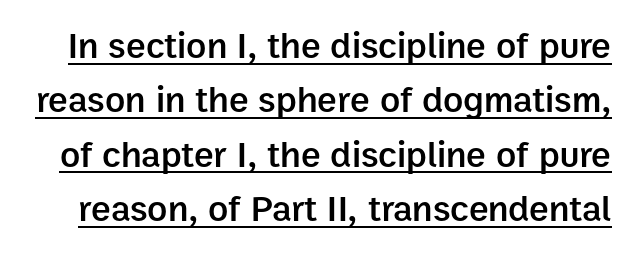
The image shows 37 px semibold sans-serif type, upright; set normal line spacing (1.47x), normal letter spacing, underlined; low stroke contrast and a medium x-height.
